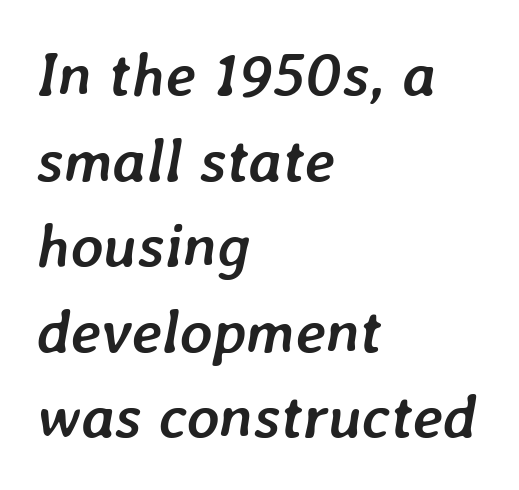
{"italic": "yes", "lean": "right", "slant_degrees": 7, "bold": "yes", "weight": "semibold", "width": "normal", "stroke_contrast": "low", "x_height": "medium", "monospaced": "no", "underline": "no", "align": "left", "line_spacing": "normal", "line_spacing_ratio": 1.38, "letter_spacing": "normal", "letter_spacing_em": 0.0, "glyph_px": 62}
